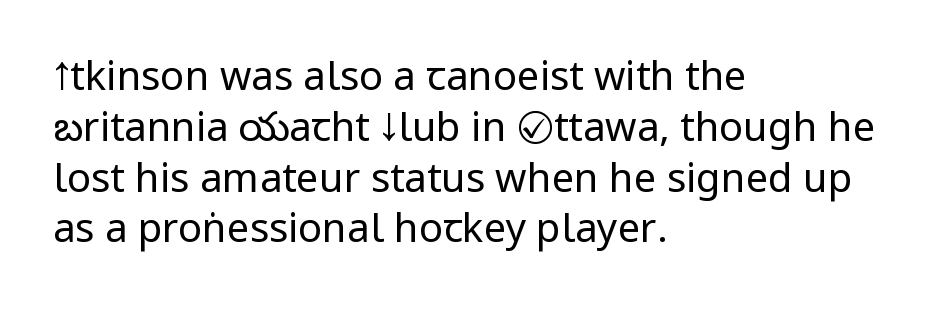
{"serif": "no", "italic": "no", "bold": "no", "weight": "regular", "width": "condensed", "stroke_contrast": "low", "x_height": "large", "monospaced": "no", "underline": "no", "align": "left", "line_spacing": "normal", "line_spacing_ratio": 1.27, "letter_spacing": "normal", "letter_spacing_em": 0.0, "glyph_px": 40}
